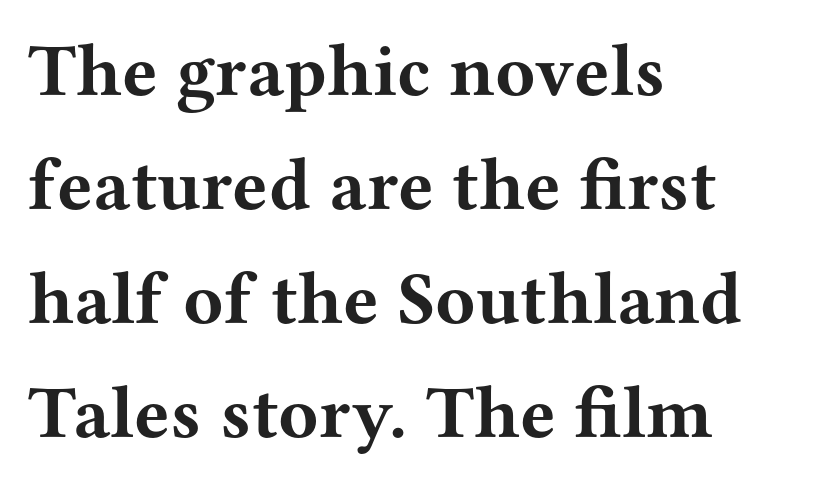
{"serif": "yes", "italic": "no", "bold": "yes", "weight": "bold", "width": "wide", "stroke_contrast": "medium", "x_height": "medium", "monospaced": "no", "underline": "no", "align": "left", "line_spacing": "normal", "line_spacing_ratio": 1.54, "letter_spacing": "normal", "letter_spacing_em": 0.0, "glyph_px": 74}
